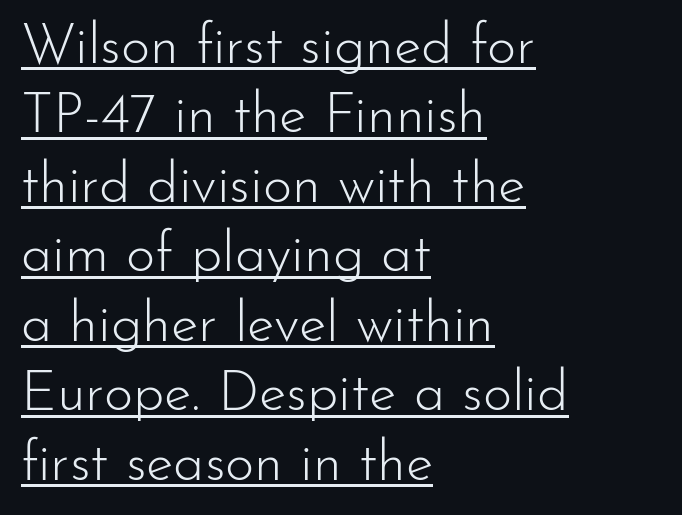
The image shows 56 px light sans-serif type, upright; set left-aligned, line spacing 1.24x, normal letter spacing, underlined; low stroke contrast and a small x-height.
